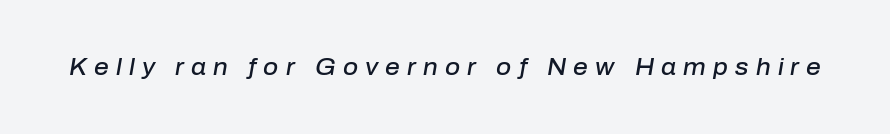
The image shows 23 px text type, italic (leaning right); set unusually wide letter spacing (+0.31 em), not underlined.
